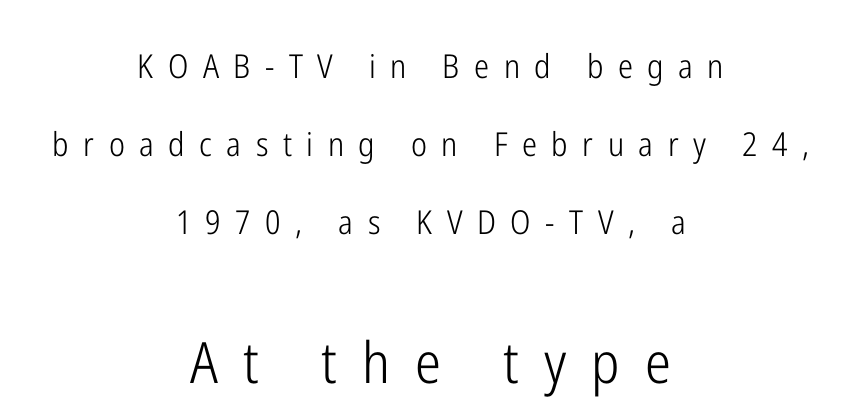
Weight: not bold — regular or lighter. If you folded the block vertically in half, each line would mirror itself in length. Descenders hang freely into open space. No italicization has been applied; the sample stays upright.
